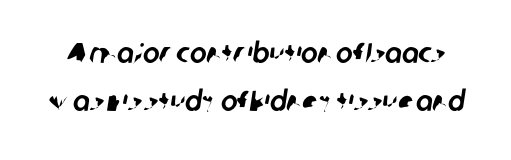
What kind of face is this? One without serifs — a sans. Glyph-to-glyph distance matches everyday printed text. Here the designer chose a conventional face with non-uniform glyph widths. Check the space under the baseline: it is left empty.
